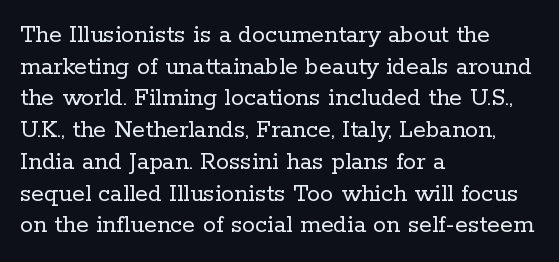
Nope, not italic — everything's standing straight. The font is comparable to plain body text, perhaps lighter. Inter-character spacing is left at the font's built-in metrics. The zone under the glyphs is completely vacant. These lines are set flush left with a ragged right edge.
